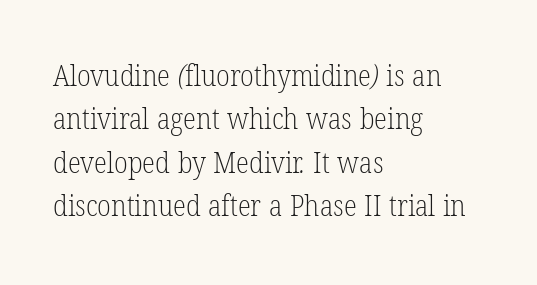
Q: Is the text bold? A: No.
Q: Is the typeface a serif or a sans-serif typeface? A: Serif.
Q: Is the text underlined? A: No.
Q: How is the paragraph aligned? A: Left-aligned.
Q: Is the spacing between letters normal or unusually wide? A: Normal.
Q: Is the spacing between lines tight, normal or loose? A: Normal.
Q: Width (condensed, normal, or wide)? A: Condensed.
Q: Stroke contrast? A: Low.
Q: x-height? A: Medium.
Q: Monospaced? A: No.
